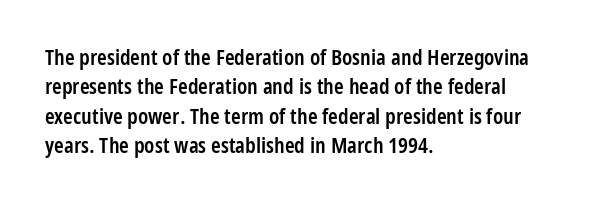
{"italic": "no", "bold": "semi", "underline": "no", "align": "left", "line_spacing": "normal", "line_spacing_ratio": 1.34, "letter_spacing": "normal", "letter_spacing_em": 0.0, "glyph_px": 22}
